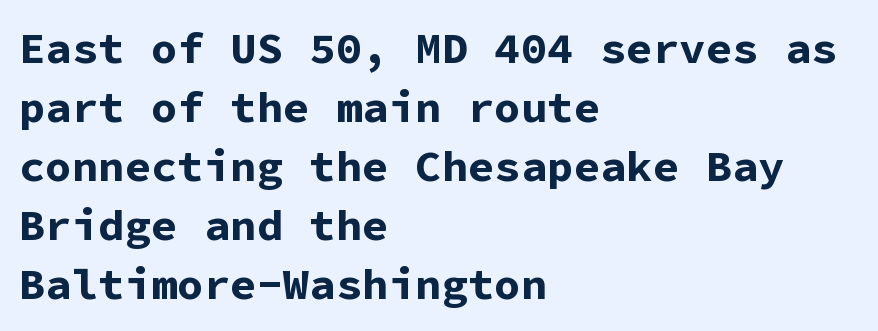
Notice how the stems are strictly vertical — no italics here. I'd call this a sans setting — the letters go barefoot. Look at the stroke-to-counter ratio: heavy, a bold. The designer left line spacing at the default. Unmarked baselines from the first word to the last. The type is set solid horizontally, with unmodified tracking.
